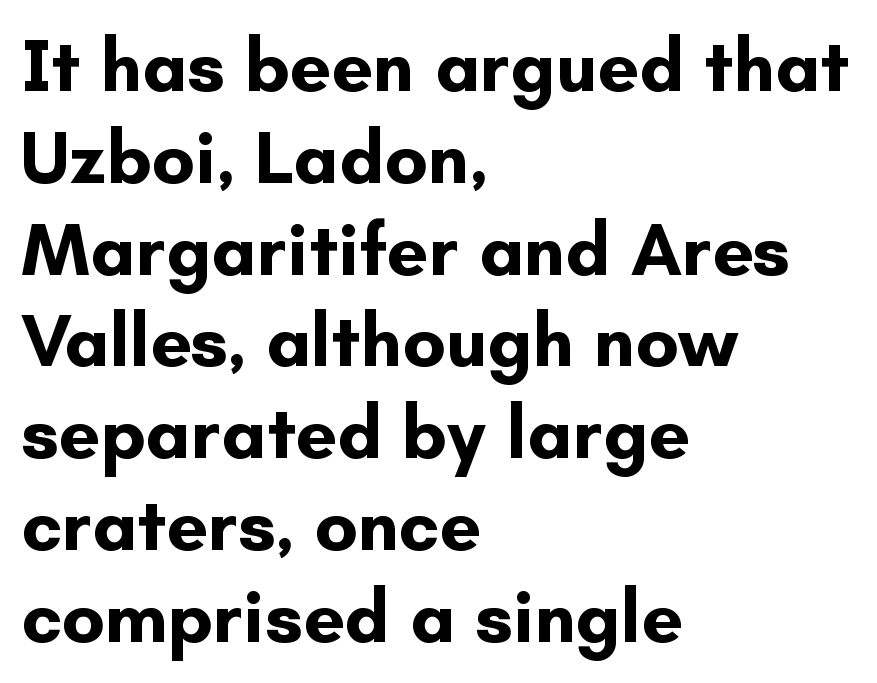
{"serif": "no", "italic": "no", "bold": "yes", "weight": "bold", "width": "normal", "stroke_contrast": "low", "x_height": "small", "monospaced": "no", "underline": "no", "align": "left", "line_spacing_ratio": 1.24, "letter_spacing": "normal", "letter_spacing_em": 0.0, "glyph_px": 74}
